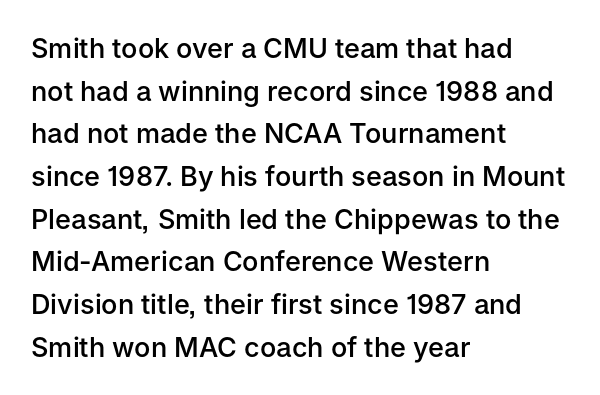
Q: Is the text bold? A: Semi-bold.
Q: Is the text italic (slanted)? A: No, it is upright.
Q: Is the text underlined? A: No.
Q: How is the paragraph aligned? A: Left-aligned.
Q: Is the spacing between letters normal or unusually wide? A: Normal.
Q: Is the spacing between lines tight, normal or loose? A: Normal.
